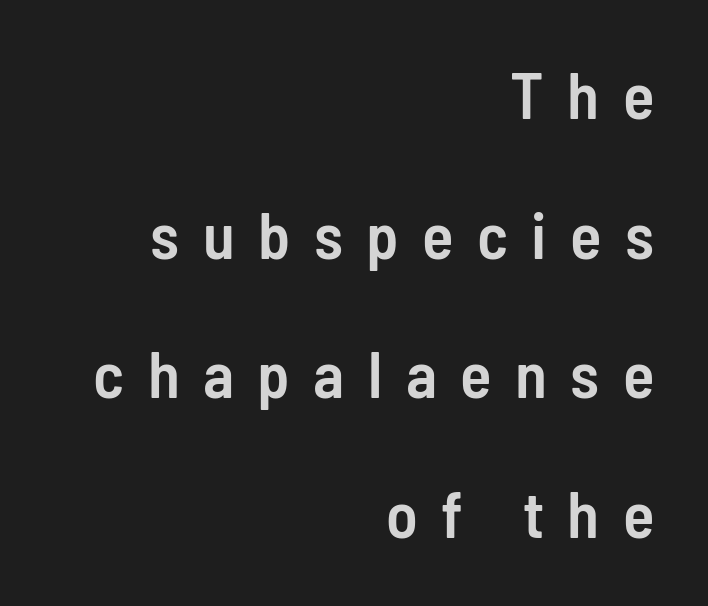
{"serif": "no", "italic": "no", "bold": "semi", "weight": "semibold", "width": "condensed", "stroke_contrast": "low", "x_height": "medium", "monospaced": "no", "underline": "no", "align": "right", "line_spacing": "loose", "line_spacing_ratio": 2.15, "letter_spacing": "wide", "letter_spacing_em": 0.36, "glyph_px": 65}
